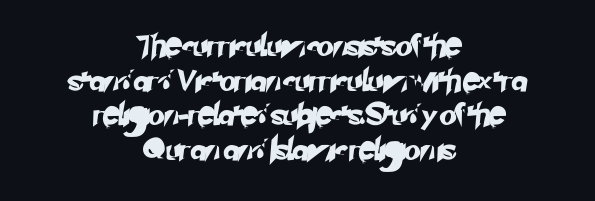
Q: Is the text underlined? A: No.
Q: How is the paragraph aligned? A: Centered.
Q: Is the spacing between letters normal or unusually wide? A: Normal.
Q: Is the spacing between lines tight, normal or loose? A: Normal.
